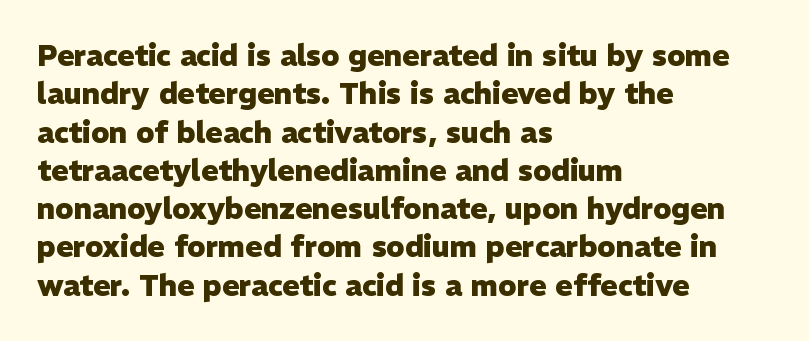
{"serif": "no", "italic": "no", "bold": "yes", "weight": "heavy", "width": "normal", "stroke_contrast": "low", "x_height": "medium", "monospaced": "no", "underline": "no", "align": "left", "line_spacing": "normal", "line_spacing_ratio": 1.32, "letter_spacing": "normal", "letter_spacing_em": 0.0, "glyph_px": 29}
